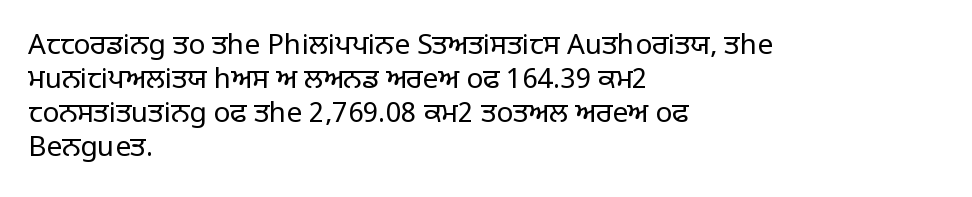
Q: Is the text bold? A: No.
Q: Is the text italic (slanted)? A: No, it is upright.
Q: Is the typeface a serif or a sans-serif typeface? A: Sans-serif.
Q: Is the text underlined? A: No.
Q: How is the paragraph aligned? A: Left-aligned.
Q: Is the spacing between letters normal or unusually wide? A: Normal.
Q: Width (condensed, normal, or wide)? A: Normal.
Q: Stroke contrast? A: Low.
Q: x-height? A: Large.
Q: Monospaced? A: No.
